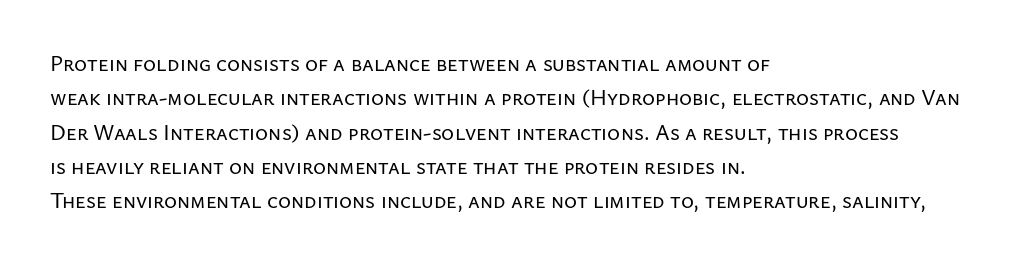
{"italic": "no", "underline": "no", "align": "left", "line_spacing": "normal", "line_spacing_ratio": 1.56, "letter_spacing": "normal", "letter_spacing_em": 0.0, "glyph_px": 22}
